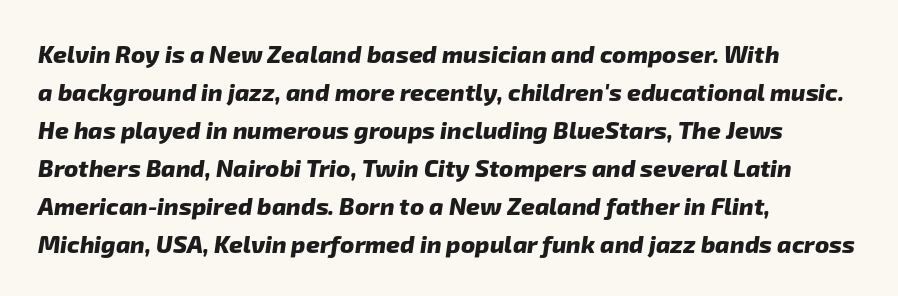
The image shows 24 px bold type; set left-aligned, normal line spacing (1.58x), normal letter spacing, not underlined.
